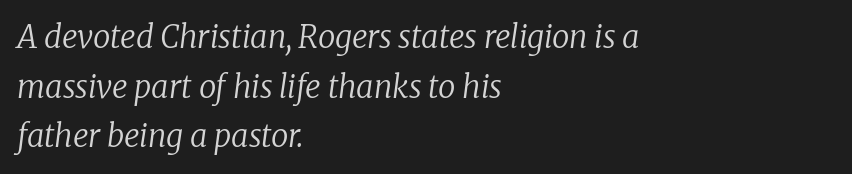
The image shows 31 px regular-weight serif type, italic (leaning right); set left-aligned, normal line spacing (1.6x), normal letter spacing, not underlined; low stroke contrast and a medium x-height.
